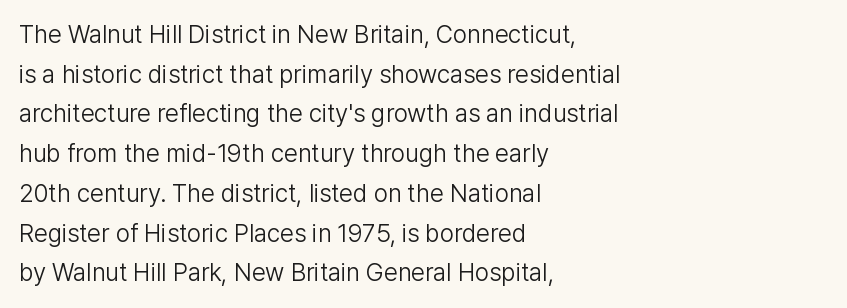
The image shows 25 px text type, upright; set left-aligned, normal line spacing (1.59x), normal letter spacing, not underlined.
